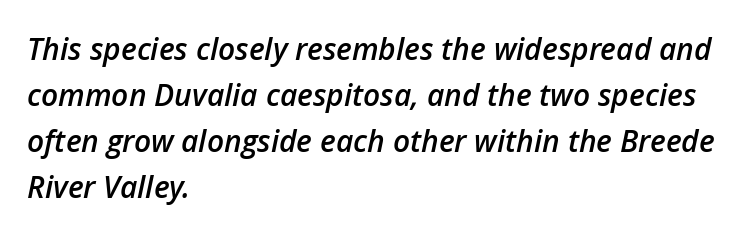
{"italic": "yes", "lean": "right", "slant_degrees": 12, "bold": "semi", "weight": "semibold", "width": "normal", "stroke_contrast": "low", "x_height": "medium", "monospaced": "no", "underline": "no", "align": "left", "line_spacing": "normal", "line_spacing_ratio": 1.53, "letter_spacing": "normal", "letter_spacing_em": 0.0, "glyph_px": 30}
